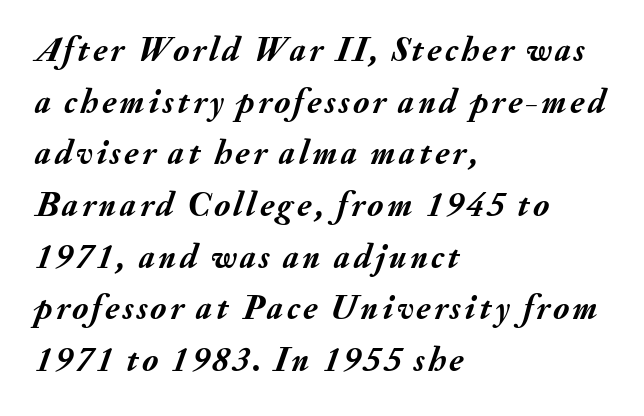
Whoever set this chose a conventional vertical rhythm. Look at the stroke-to-counter ratio: heavy, a bold. You could not count columns in this text — the font is proportionally spaced. Quick note: italic.
